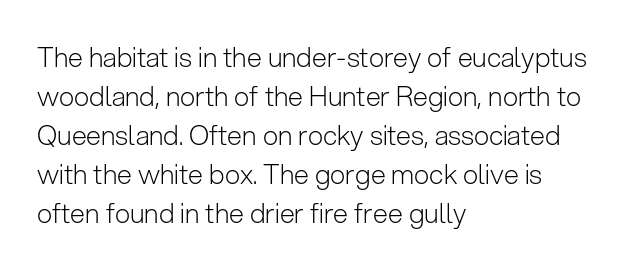
Q: Is the text bold? A: No.
Q: Is the text italic (slanted)? A: No, it is upright.
Q: Is the text underlined? A: No.
Q: How is the paragraph aligned? A: Left-aligned.
Q: Is the spacing between letters normal or unusually wide? A: Normal.
Q: Is the spacing between lines tight, normal or loose? A: Normal.
